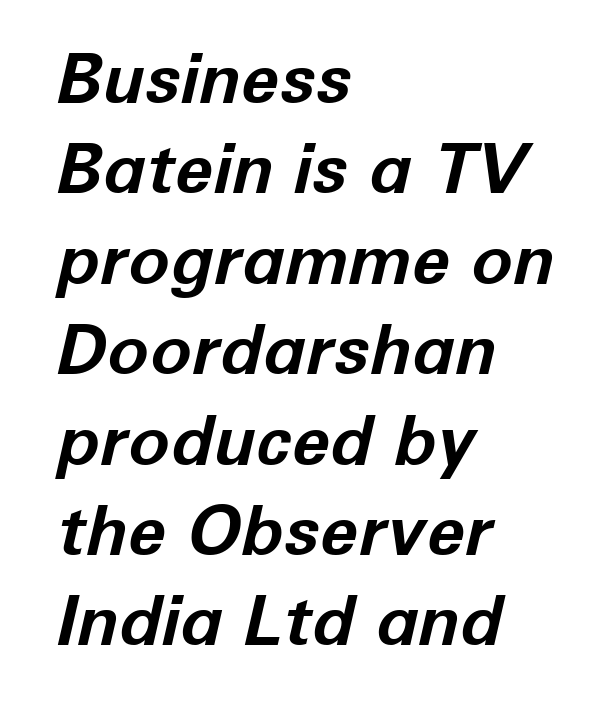
Underline: absent. The passage shown is typed in a proportional face where columns would drift. The type is set solid horizontally, with unmodified tracking. Horizontally, the lines are justified to the leading edge only.
